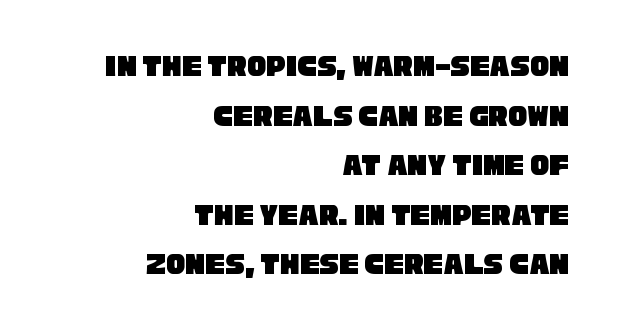
Q: Is the typeface a serif or a sans-serif typeface? A: Sans-serif.
Q: Is the text underlined? A: No.
Q: How is the paragraph aligned? A: Right-aligned.
Q: Is the spacing between letters normal or unusually wide? A: Normal.
Q: Is the spacing between lines tight, normal or loose? A: Normal.
Q: Width (condensed, normal, or wide)? A: Condensed.
Q: Stroke contrast? A: Low.
Q: x-height? A: Large.
Q: Monospaced? A: No.
